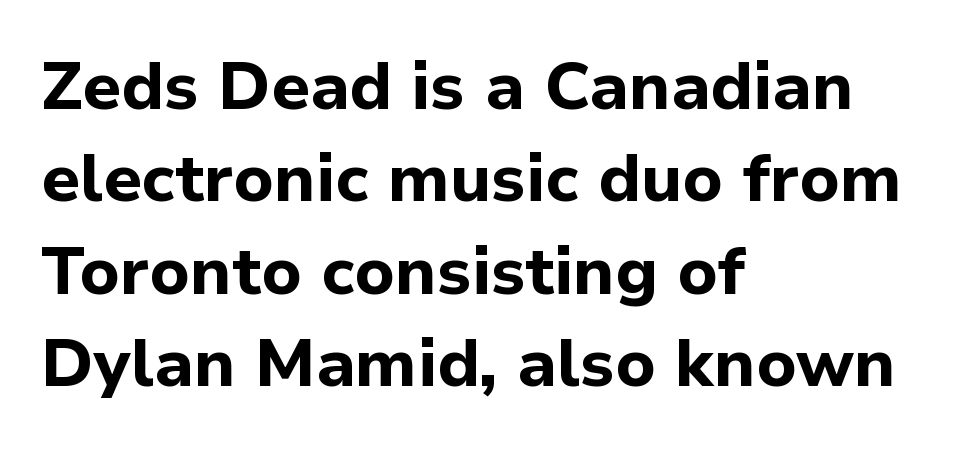
{"serif": "no", "italic": "no", "bold": "yes", "weight": "bold", "width": "normal", "stroke_contrast": "low", "x_height": "medium", "monospaced": "no", "underline": "no", "align": "left", "line_spacing": "normal", "line_spacing_ratio": 1.38, "letter_spacing": "normal", "letter_spacing_em": 0.0, "glyph_px": 67}
